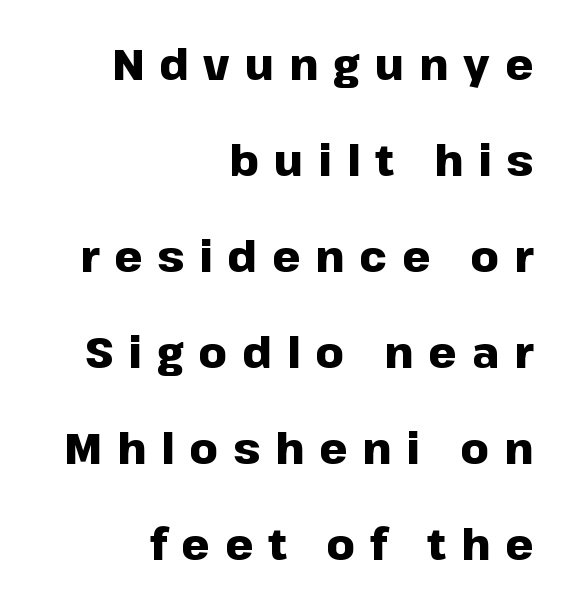
The image shows 44 px heavy sans-serif type, upright; set right-aligned, loose line spacing (2.18x), unusually wide letter spacing (+0.34 em), not underlined; low stroke contrast and a medium x-height.
